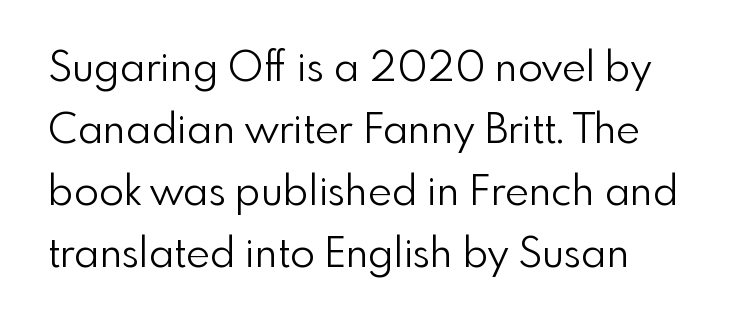
{"serif": "no", "italic": "no", "bold": "no", "weight": "light", "width": "normal", "x_height": "small", "monospaced": "no", "underline": "no", "align": "left", "line_spacing": "normal", "line_spacing_ratio": 1.51, "letter_spacing": "normal", "letter_spacing_em": 0.0, "glyph_px": 41}
